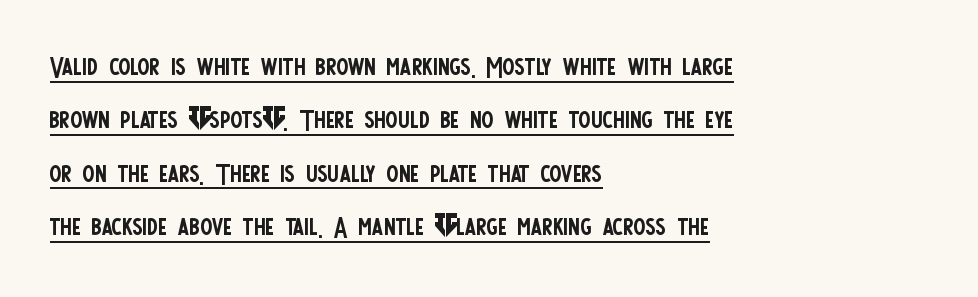
Q: Is the text bold? A: No.
Q: Is the text italic (slanted)? A: No, it is upright.
Q: Is the typeface a serif or a sans-serif typeface? A: Sans-serif.
Q: Is the text underlined? A: Yes.
Q: How is the paragraph aligned? A: Left-aligned.
Q: Is the spacing between letters normal or unusually wide? A: Normal.
Q: Is the spacing between lines tight, normal or loose? A: Normal.
Q: Width (condensed, normal, or wide)? A: Condensed.
Q: Stroke contrast? A: Low.
Q: x-height? A: Large.
Q: Monospaced? A: No.
